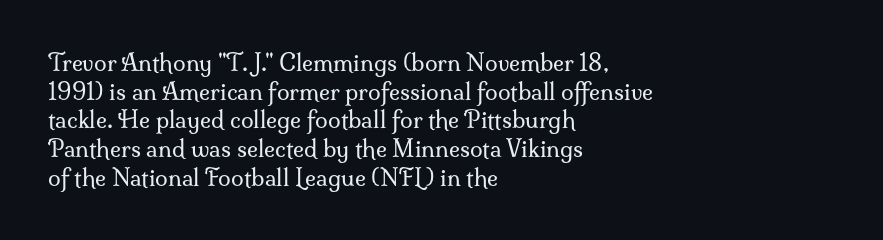
The lines sit at an ordinary, default distance from one another. The text block is weighted toward the left margin, trailing off unevenly rightward. Tracking value appears to be zero — textbook default spacing. Has an underline been added? It has not. Stroke mass is kept to a normal reading level or below.
